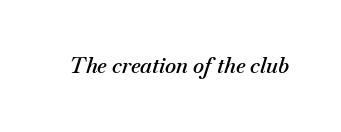
The image shows 21 px text type, italic (leaning right); set normal letter spacing, not underlined.
